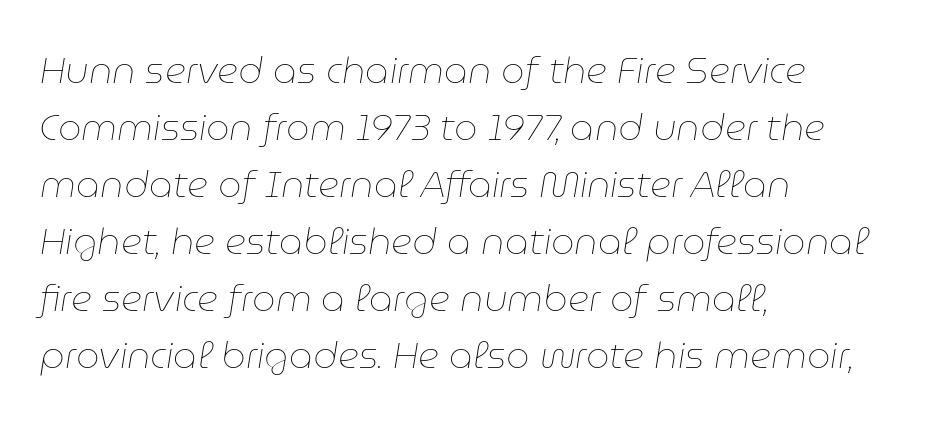
{"italic": "yes", "lean": "right", "slant_degrees": 9, "bold": "no", "weight": "thin", "width": "normal", "stroke_contrast": "low", "x_height": "medium", "monospaced": "no", "underline": "no", "align": "left", "line_spacing": "normal", "line_spacing_ratio": 1.54, "letter_spacing": "normal", "letter_spacing_em": 0.0, "glyph_px": 37}
